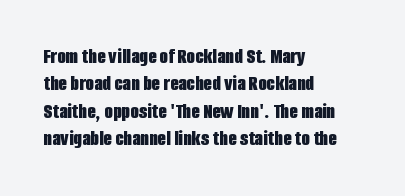
The image shows 22 px bold type, upright; set left-aligned, normal line spacing (1.25x), normal letter spacing, not underlined.
